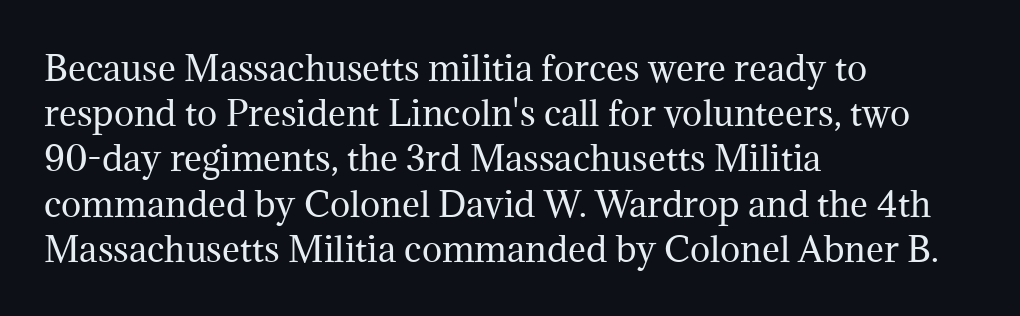
The image shows 34 px regular-weight serif type, upright; set left-aligned, normal line spacing (1.33x), normal letter spacing, not underlined; medium stroke contrast and a medium x-height.
